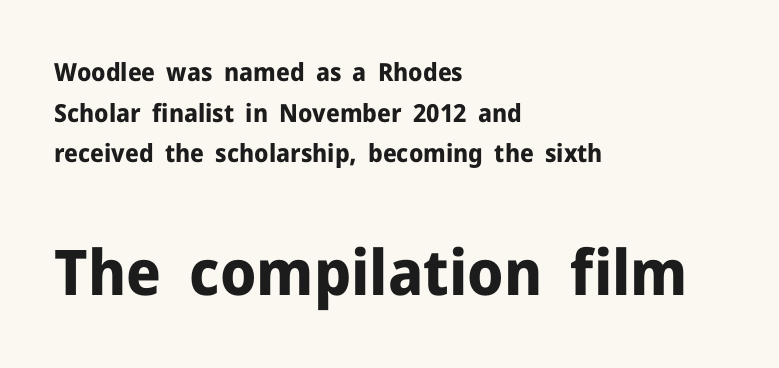
Posture: straight, roman, zero tilt. The passage shown is not underscored anywhere. Note the varied advance widths — an 'i' is clearly narrower than an 'm'. Chunky letters — that's bold for sure. Whoever set this made the second block the dominant, larger element. Here the glyphs are tracked normally, forming tight word shapes.
